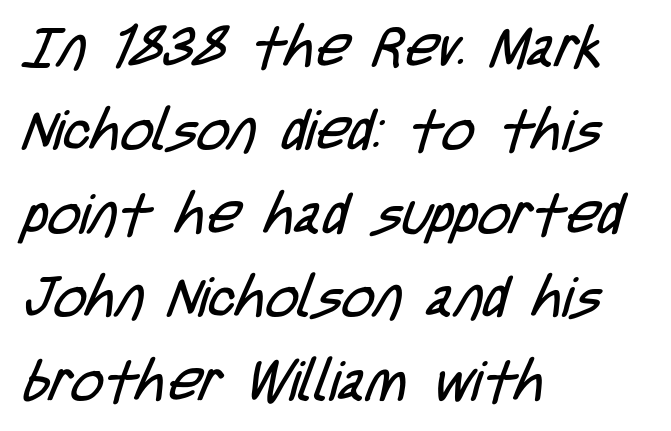
A typesetter would call this proportional, since set widths differ per character. Stroke terminals: plain, sans-serif. Words appear dense and cohesive because spacing is normal. Compared with typical paragraphs, the rows here are spaced about the same. The weight tops out at a normal text grade. The lines in this sample share a left origin and differ only in where they stop.
